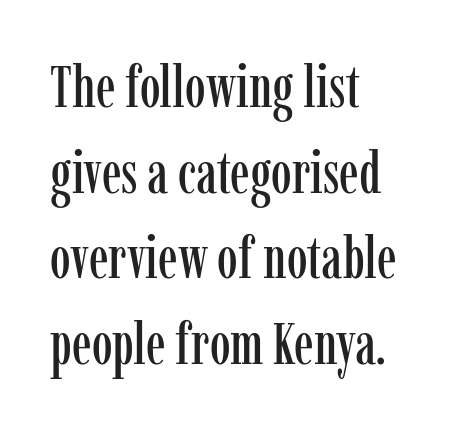
Descenders are the only things crossing below the line. Tracking value appears to be zero — textbook default spacing. A serif font was chosen for this passage. The letters advance in unequal steps, a hallmark of proportional type. Ordinary non-slanted type is in use. The rows are spaced the way most documents space them.
